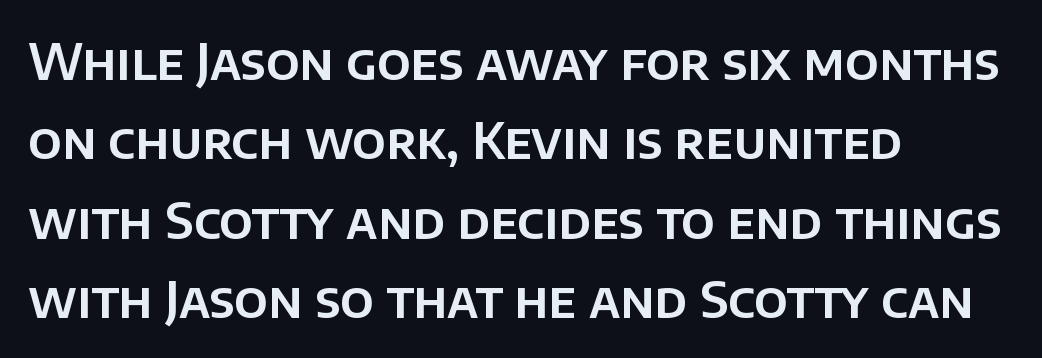
Q: Is the text italic (slanted)? A: No, it is upright.
Q: Is the typeface a serif or a sans-serif typeface? A: Sans-serif.
Q: Is the text underlined? A: No.
Q: How is the paragraph aligned? A: Left-aligned.
Q: Is the spacing between letters normal or unusually wide? A: Normal.
Q: Is the spacing between lines tight, normal or loose? A: Normal.
Q: Width (condensed, normal, or wide)? A: Normal.
Q: Stroke contrast? A: Low.
Q: x-height? A: Large.
Q: Monospaced? A: No.
